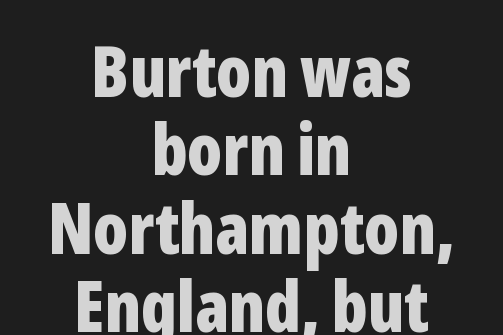
Character widths vary here, with narrow letters taking less room than wide ones. The letters stand upright; this is a roman face. These lines are centered, leaving both edges ragged. Leading: reduced.
